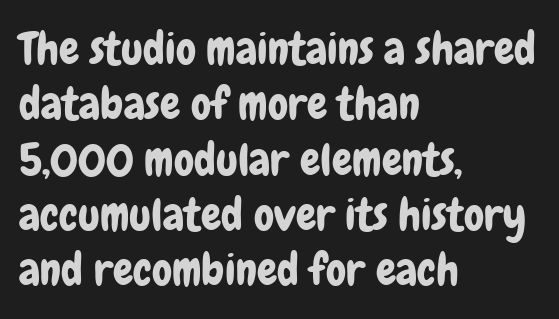
The image shows 45 px condensed sans-serif type, upright; set left-aligned, line spacing 1.23x, normal letter spacing, not underlined; low stroke contrast and a medium x-height.
